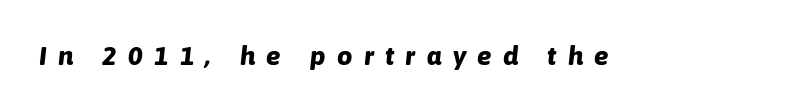
Q: Is the text bold? A: Yes.
Q: Is the text italic (slanted)? A: Yes, it leans right by about 6 degrees.
Q: Is the text underlined? A: No.
Q: Is the spacing between letters normal or unusually wide? A: Unusually wide.
